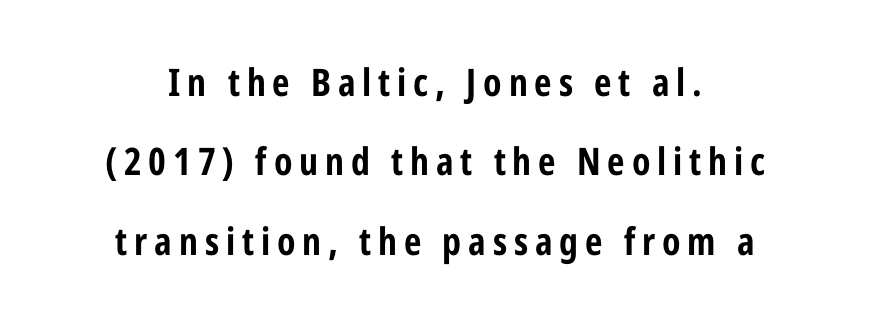
A student would call this center alignment; a typographer would say set centered. The letters advance in unequal steps, a hallmark of proportional type. Letterform terminals end flat and unadorned throughout the passage. Rendered with straight, roman letterforms. As a designer I'd log this as weight 700, bold. The passage shown stacks its lines with a broad gap.
